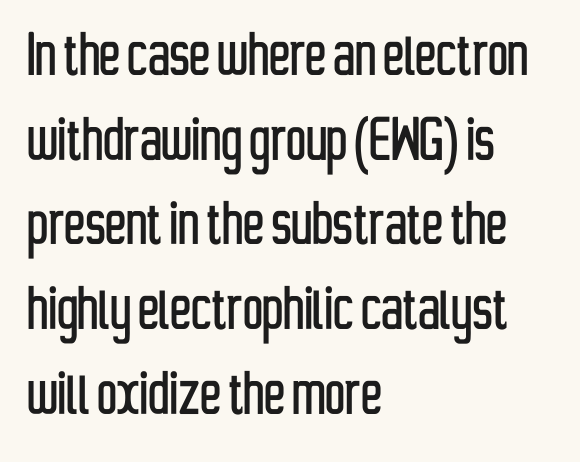
The image shows 70 px condensed sans-serif type, upright; set left-aligned, line spacing 1.21x, normal letter spacing, not underlined; low stroke contrast and a medium x-height.
